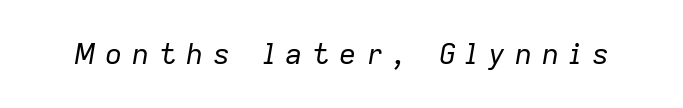
Q: Is the text bold? A: No.
Q: Is the text italic (slanted)? A: Yes, it leans right by about 9 degrees.
Q: Is the text underlined? A: No.
Q: Is the spacing between letters normal or unusually wide? A: Unusually wide.
Q: Width (condensed, normal, or wide)? A: Normal.
Q: Stroke contrast? A: Low.
Q: x-height? A: Medium.
Q: Monospaced? A: No.
